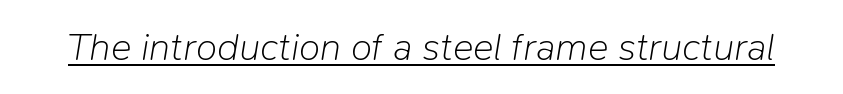
Short note: letters normally spaced. These lines are rendered in a variable-pitch font. The typesetter has applied underlining to the passage shown. The typesetting does not lean heavy: it is not bold.
